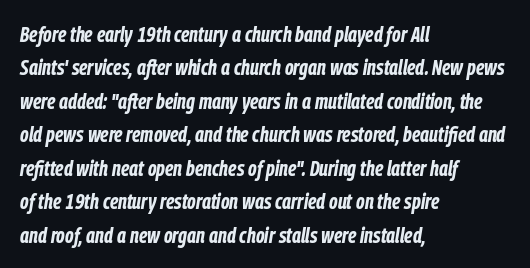
{"italic": "yes", "lean": "right", "slant_degrees": 9, "bold": "yes", "underline": "no", "align": "left", "line_spacing": "normal", "line_spacing_ratio": 1.52, "letter_spacing": "normal", "letter_spacing_em": 0.0, "glyph_px": 22}
